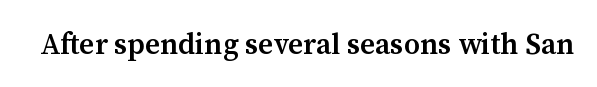
Unlike italic type, these characters show no tilt at all. Between one letter and the next there's only the usual sliver of space. The passage shown is typeset with a serif family. The letters advance in unequal steps, a hallmark of proportional type.
